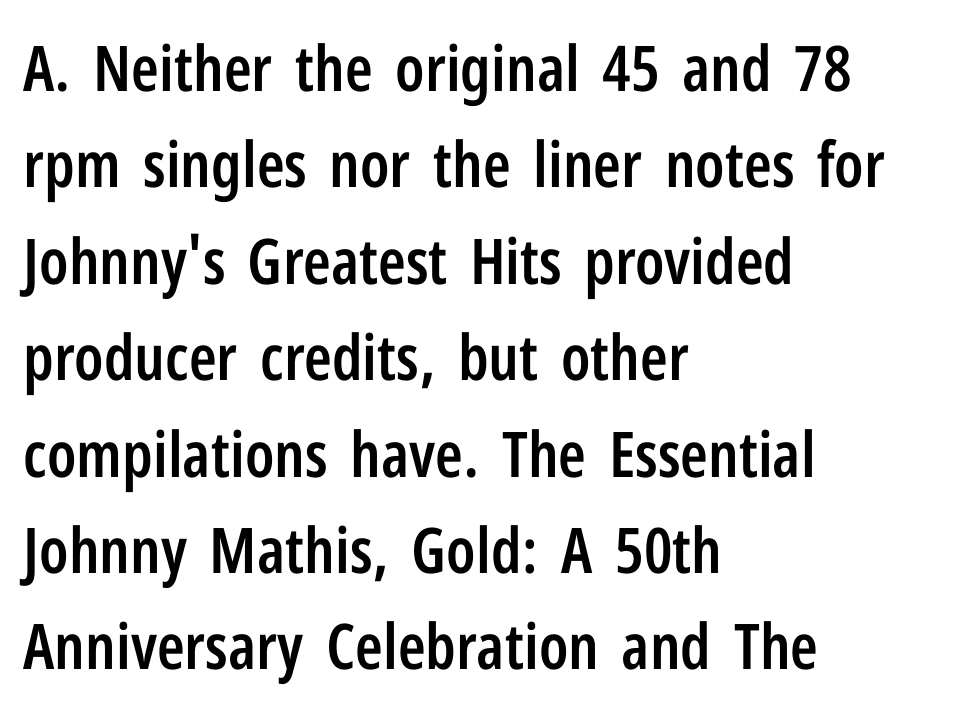
The image shows 63 px semibold, condensed sans-serif type, upright; set left-aligned, normal line spacing (1.53x), normal letter spacing, not underlined; low stroke contrast and a medium x-height.
